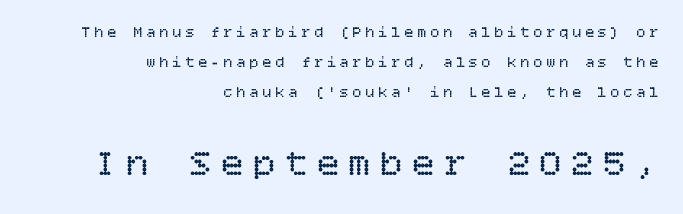
Q: Is the text bold? A: No.
Q: Is the text italic (slanted)? A: No, it is upright.
Q: Is the text underlined? A: No.
Q: How is the paragraph aligned? A: Right-aligned.
Q: Is the spacing between letters normal or unusually wide? A: Unusually wide.
Q: Is the spacing between lines tight, normal or loose? A: Loose.
Q: Which block of text is set in a larger size, the first (top) or the second (bottom)? A: The second (bottom) one.
Q: Width (condensed, normal, or wide)? A: Normal.
Q: Stroke contrast? A: Low.
Q: x-height? A: Large.
